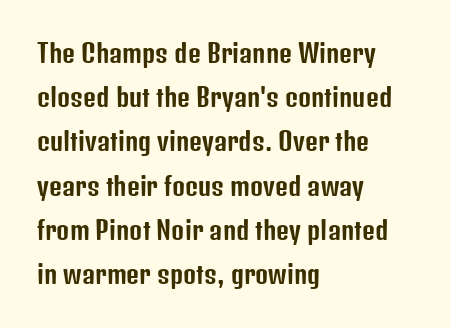
{"italic": "no", "underline": "no", "align": "left", "line_spacing_ratio": 1.77, "letter_spacing": "normal", "letter_spacing_em": 0.0, "glyph_px": 25}
